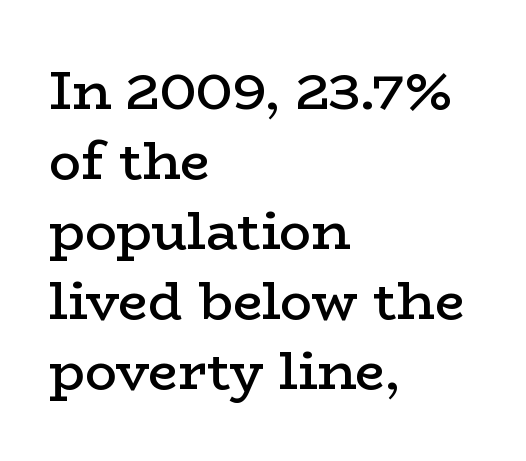
Normally led — the rows are evenly, conventionally spaced. Letter spacing: default. Summary of weight: moderately heavy, a semibold. These lines are composed in type with serifs. This rendering features lettering with no underline. You could not count columns in this text — the font is proportionally spaced.
